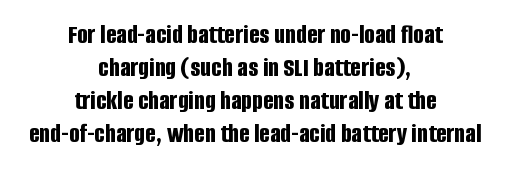
The image shows 28 px bold, condensed sans-serif type, upright; set centered, line spacing 1.18x, normal letter spacing, not underlined; low stroke contrast and a large x-height.
